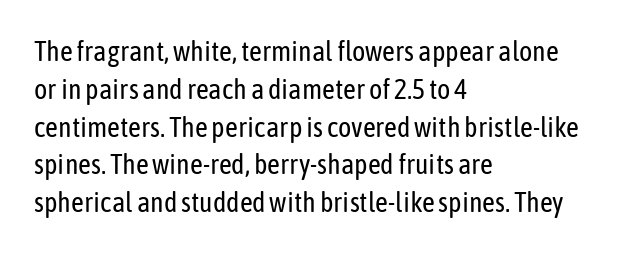
{"serif": "no", "italic": "no", "bold": "no", "weight": "regular", "width": "condensed", "stroke_contrast": "low", "x_height": "medium", "monospaced": "no", "underline": "no", "align": "left", "line_spacing": "normal", "line_spacing_ratio": 1.35, "letter_spacing": "normal", "letter_spacing_em": 0.0, "glyph_px": 28}
